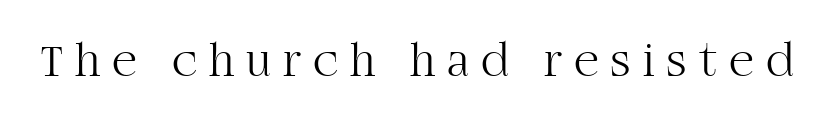
Q: Is the text bold? A: No.
Q: Is the text italic (slanted)? A: No, it is upright.
Q: Is the typeface a serif or a sans-serif typeface? A: Serif.
Q: Is the text underlined? A: No.
Q: Is the spacing between letters normal or unusually wide? A: Unusually wide.
Q: Width (condensed, normal, or wide)? A: Normal.
Q: Stroke contrast? A: High.
Q: x-height? A: Large.
Q: Monospaced? A: No.
